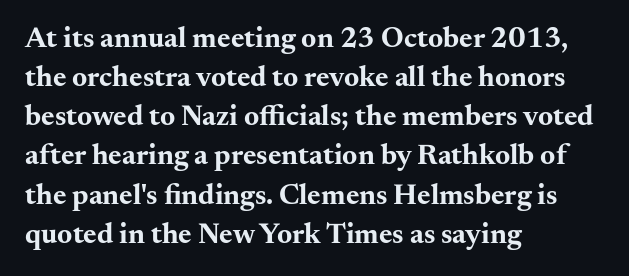
How are the letters spaced? Ordinarily, with no added tracking. The passage shown stacks its lines at a standard gap. These lines stack with their left ends in a neat column. Rule under the text: the space is simply empty.
